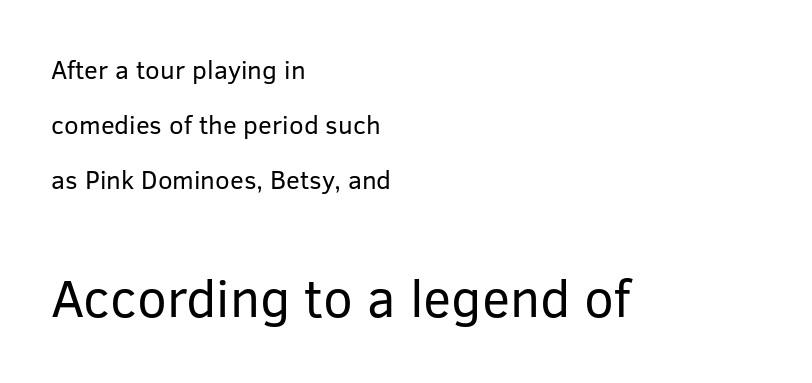
Q: Is the text bold? A: No.
Q: Is the text italic (slanted)? A: No, it is upright.
Q: Is the typeface a serif or a sans-serif typeface? A: Sans-serif.
Q: Is the text underlined? A: No.
Q: How is the paragraph aligned? A: Left-aligned.
Q: Is the spacing between letters normal or unusually wide? A: Normal.
Q: Is the spacing between lines tight, normal or loose? A: Loose.
Q: Which block of text is set in a larger size, the first (top) or the second (bottom)? A: The second (bottom) one.
Q: Width (condensed, normal, or wide)? A: Normal.
Q: Stroke contrast? A: Low.
Q: x-height? A: Medium.
Q: Monospaced? A: No.
